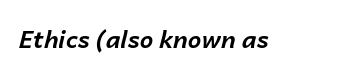
{"italic": "yes", "lean": "right", "slant_degrees": 14, "bold": "yes", "underline": "no", "letter_spacing": "normal", "letter_spacing_em": 0.0, "glyph_px": 24}
